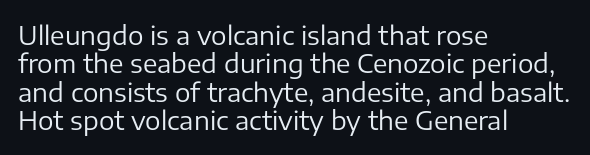
Q: Is the text bold? A: No.
Q: Is the text italic (slanted)? A: No, it is upright.
Q: Is the text underlined? A: No.
Q: How is the paragraph aligned? A: Left-aligned.
Q: Is the spacing between letters normal or unusually wide? A: Normal.
Q: Is the spacing between lines tight, normal or loose? A: Tight.
